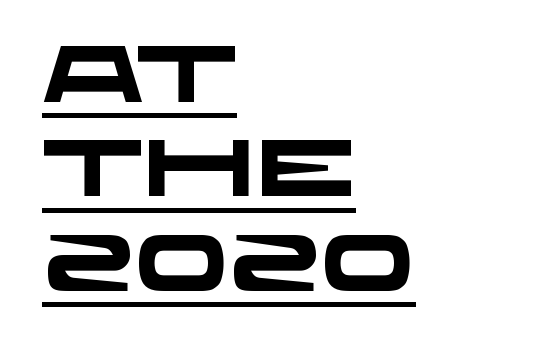
This sample uses a sans-serif face. The rendering anchors every line to the left-hand side. These lines are rendered in a variable-pitch font. The typesetting leans heavy: a genuine bold.
